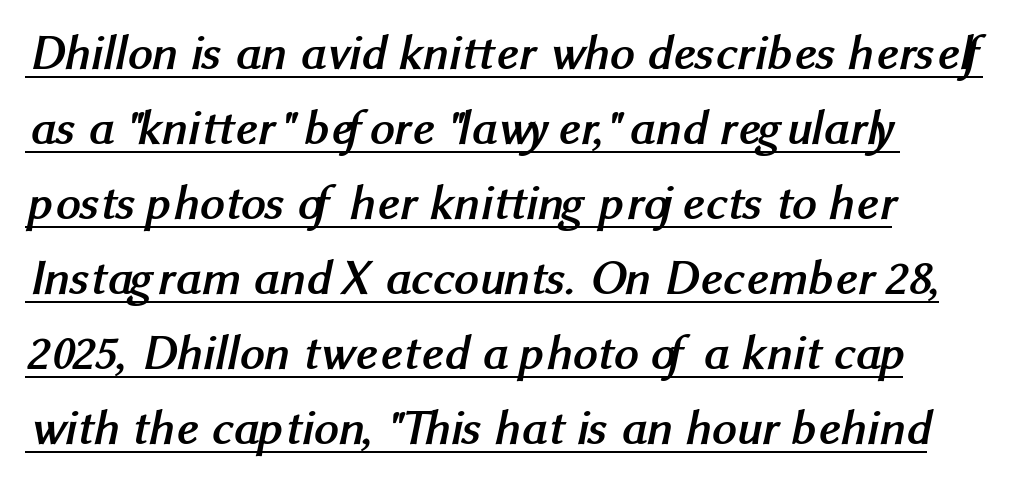
Q: Is the text bold? A: Yes.
Q: Is the typeface a serif or a sans-serif typeface? A: Sans-serif.
Q: Is the text underlined? A: Yes.
Q: Is the spacing between letters normal or unusually wide? A: Normal.
Q: Is the spacing between lines tight, normal or loose? A: Normal.
Q: Width (condensed, normal, or wide)? A: Normal.
Q: Stroke contrast? A: Medium.
Q: x-height? A: Medium.
Q: Monospaced? A: No.
